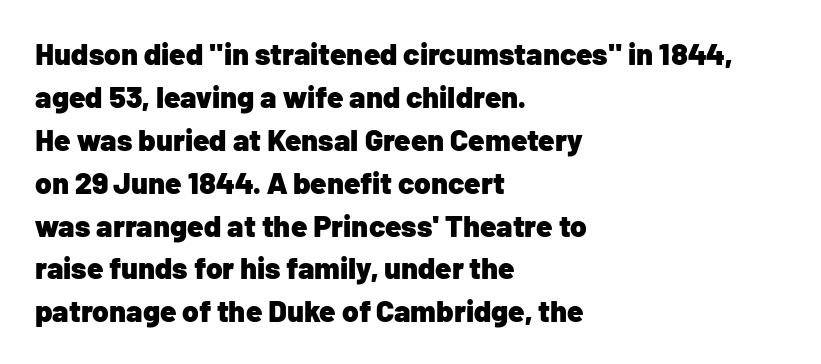
The image shows 30 px heavy sans-serif type, upright; set left-aligned, normal line spacing (1.43x), normal letter spacing, not underlined; low stroke contrast and a medium x-height.
